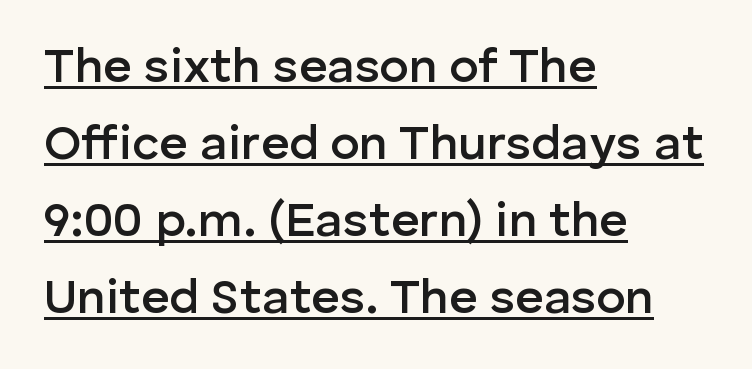
The text block is weighted toward the left margin, trailing off unevenly rightward. I'd call this a sans setting — the letters go barefoot. In terms of leading, this rendering sits right in the middle. Proportional: the letters do not fall into vertical columns. Rendered with straight, roman letterforms.
